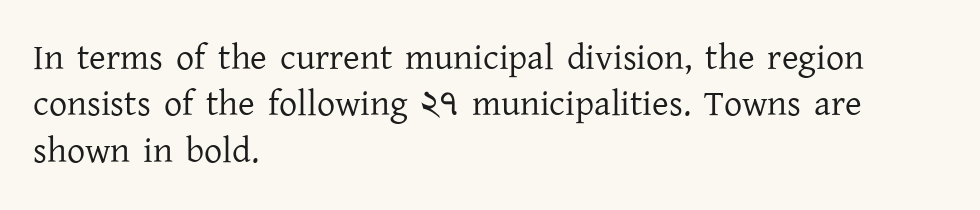
{"serif": "yes", "italic": "no", "bold": "no", "weight": "regular", "width": "normal", "stroke_contrast": "low", "x_height": "medium", "monospaced": "no", "underline": "no", "align": "left", "line_spacing": "normal", "line_spacing_ratio": 1.29, "letter_spacing": "normal", "letter_spacing_em": 0.0, "glyph_px": 36}
